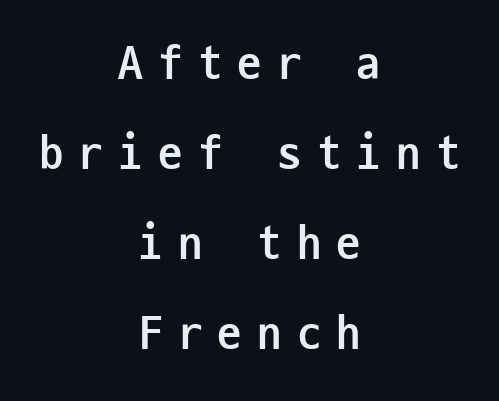
{"serif": "no", "italic": "no", "bold": "yes", "weight": "semibold", "width": "condensed", "stroke_contrast": "low", "x_height": "medium", "monospaced": "yes", "underline": "no", "align": "center", "line_spacing_ratio": 1.84, "letter_spacing": "wide", "letter_spacing_em": 0.31, "glyph_px": 49}
